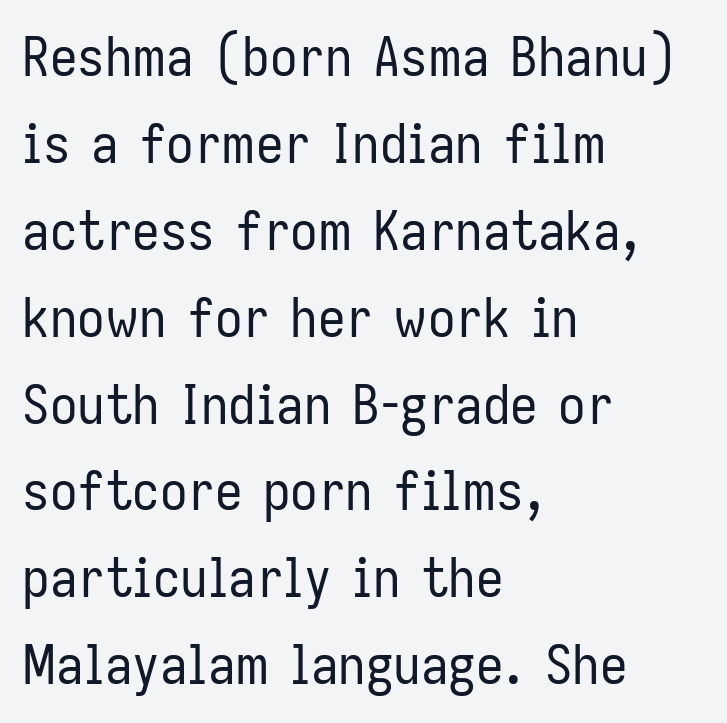
The image shows 55 px regular-weight, condensed sans-serif type, upright; set left-aligned, normal line spacing (1.58x), normal letter spacing, not underlined; low stroke contrast and a medium x-height.
